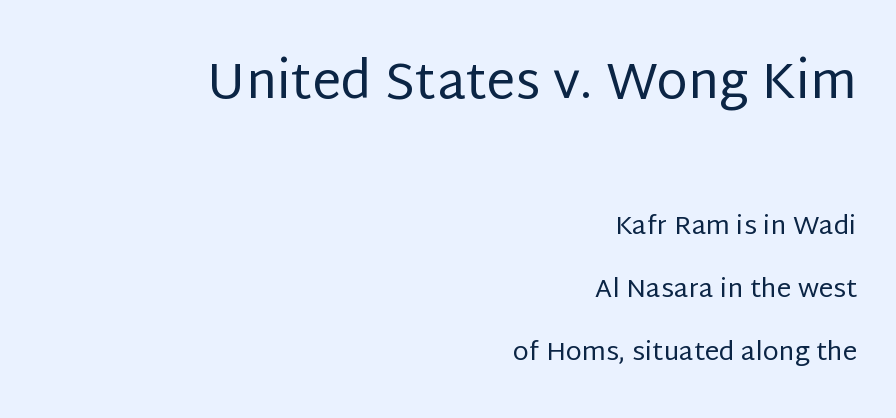
The type sits square on the baseline with zero lean. Summary of weight: not heavy and not bold. The passage shown begins with its larger block and ends with its smaller one. Classification — sans serif. Do the characters align in a grid? No, the font is proportional.
